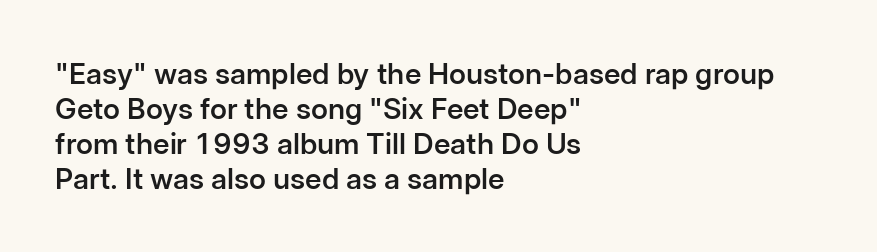
Q: Is the text bold? A: Semi-bold.
Q: Is the text italic (slanted)? A: No, it is upright.
Q: Is the typeface a serif or a sans-serif typeface? A: Sans-serif.
Q: Is the text underlined? A: No.
Q: How is the paragraph aligned? A: Left-aligned.
Q: Is the spacing between letters normal or unusually wide? A: Normal.
Q: Width (condensed, normal, or wide)? A: Normal.
Q: Stroke contrast? A: Low.
Q: x-height? A: Medium.
Q: Monospaced? A: No.
